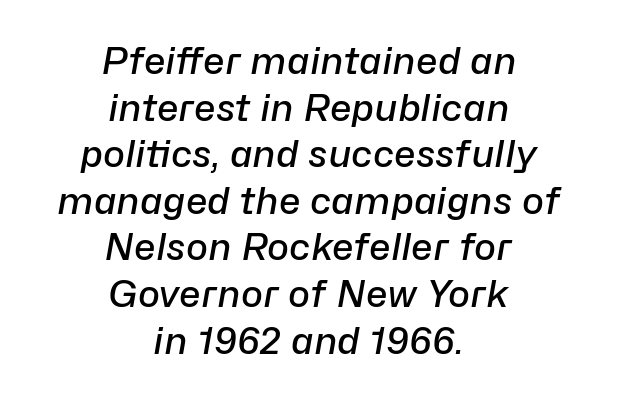
Q: Is the text bold? A: Semi-bold.
Q: Is the text italic (slanted)? A: Yes, it leans right by about 10 degrees.
Q: Is the text underlined? A: No.
Q: How is the paragraph aligned? A: Centered.
Q: Is the spacing between letters normal or unusually wide? A: Normal.
Q: Is the spacing between lines tight, normal or loose? A: Normal.
Q: Width (condensed, normal, or wide)? A: Normal.
Q: Stroke contrast? A: Low.
Q: x-height? A: Medium.
Q: Monospaced? A: No.
